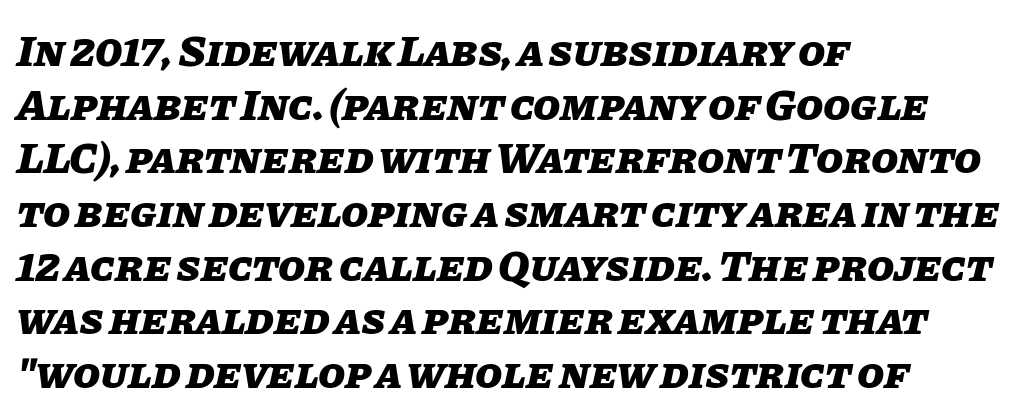
The image shows 44 px heavy type, italic (leaning right); set left-aligned, line spacing 1.22x, normal letter spacing, not underlined; low stroke contrast and a large x-height.
